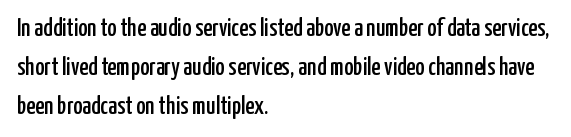
{"italic": "no", "underline": "no", "align": "left", "line_spacing": "normal", "line_spacing_ratio": 1.57, "letter_spacing": "normal", "letter_spacing_em": 0.0, "glyph_px": 25}
